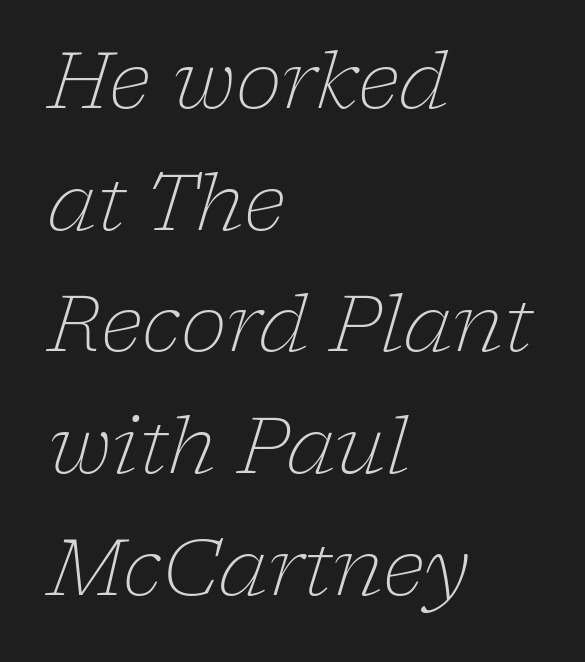
The image shows 78 px light serif type, italic (leaning right); set left-aligned, normal line spacing (1.56x), normal letter spacing, not underlined; low stroke contrast and a medium x-height.
